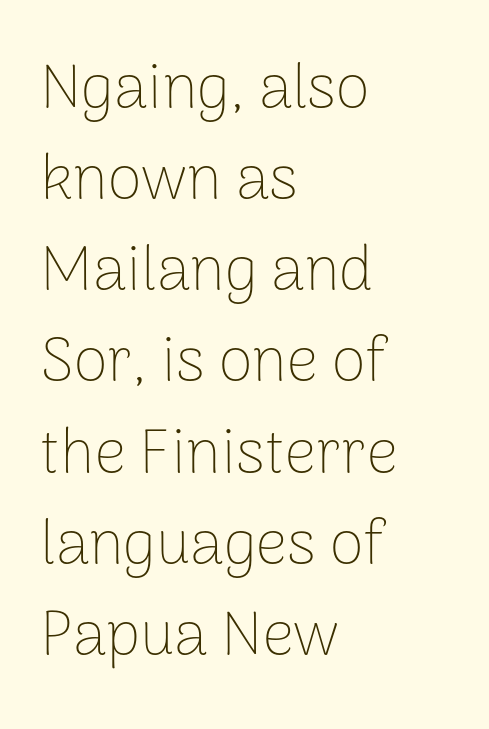
The image shows 62 px thin sans-serif type, upright; set left-aligned, normal line spacing (1.47x), normal letter spacing, not underlined; low stroke contrast and a medium x-height.
